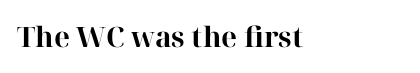
{"serif": "yes", "italic": "no", "bold": "yes", "weight": "bold", "width": "normal", "stroke_contrast": "high", "x_height": "medium", "monospaced": "no", "underline": "no", "align": "left", "letter_spacing": "normal", "letter_spacing_em": 0.0, "glyph_px": 28}
